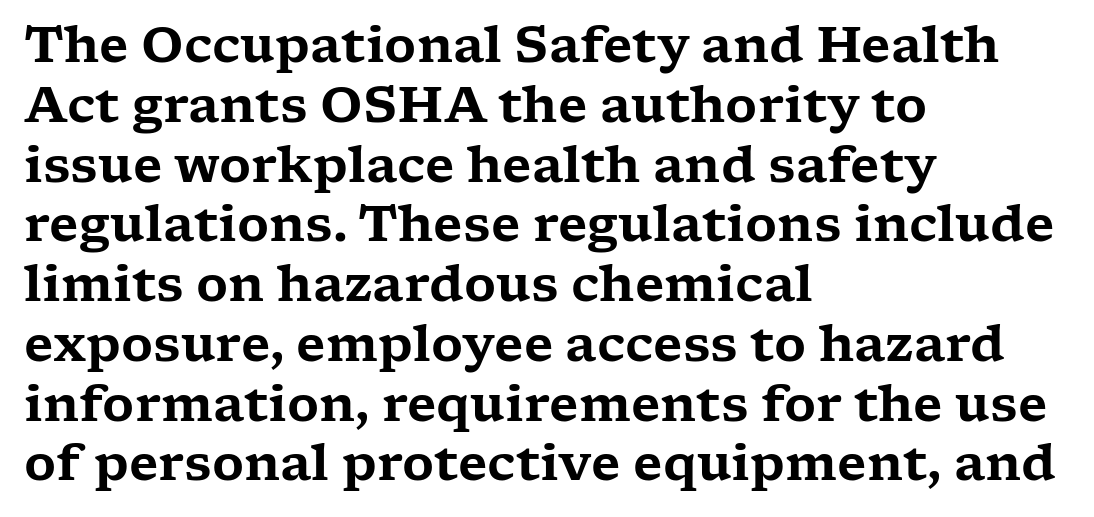
Q: Is the text italic (slanted)? A: No, it is upright.
Q: Is the typeface a serif or a sans-serif typeface? A: Serif.
Q: Is the text underlined? A: No.
Q: How is the paragraph aligned? A: Left-aligned.
Q: Is the spacing between letters normal or unusually wide? A: Normal.
Q: Width (condensed, normal, or wide)? A: Wide.
Q: Stroke contrast? A: Low.
Q: x-height? A: Medium.
Q: Monospaced? A: No.
